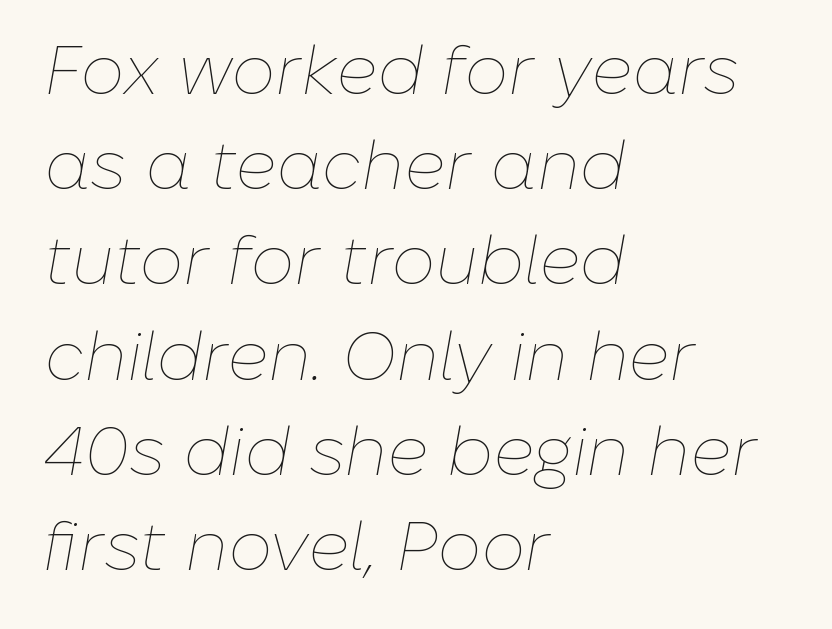
{"italic": "yes", "lean": "right", "slant_degrees": 10, "bold": "no", "weight": "thin", "width": "normal", "stroke_contrast": "low", "x_height": "medium", "monospaced": "no", "underline": "no", "align": "left", "line_spacing": "normal", "line_spacing_ratio": 1.38, "letter_spacing": "normal", "letter_spacing_em": 0.0, "glyph_px": 69}
